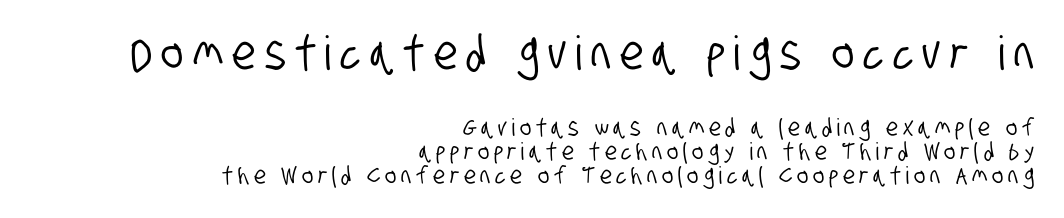
The image shows 47 px condensed sans-serif type; set right-aligned, tight line spacing (1.0x), unusually wide letter spacing (+0.2 em), not underlined; the first (top) block is 1.96x larger; low stroke contrast and a large x-height.
